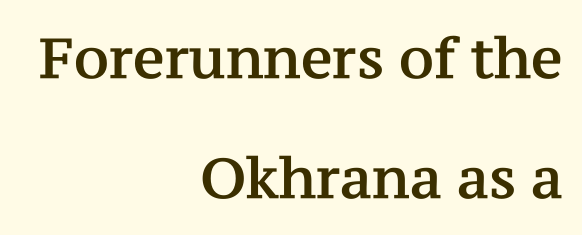
Q: Is the text italic (slanted)? A: No, it is upright.
Q: Is the typeface a serif or a sans-serif typeface? A: Serif.
Q: Is the text underlined? A: No.
Q: How is the paragraph aligned? A: Right-aligned.
Q: Is the spacing between letters normal or unusually wide? A: Normal.
Q: Is the spacing between lines tight, normal or loose? A: Loose.
Q: Width (condensed, normal, or wide)? A: Normal.
Q: Stroke contrast? A: Medium.
Q: x-height? A: Medium.
Q: Monospaced? A: No.
